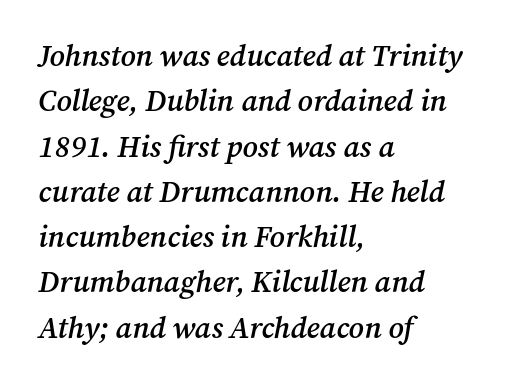
The image shows 30 px semibold serif type, italic (leaning right); set left-aligned, normal line spacing (1.51x), normal letter spacing, not underlined; medium stroke contrast and a medium x-height.
